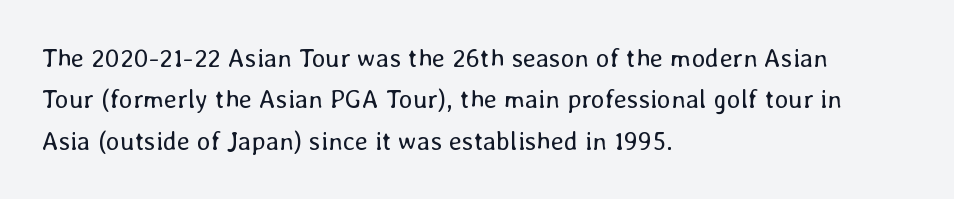
The image shows 26 px text type, upright; set left-aligned, normal line spacing (1.59x), normal letter spacing, not underlined.
